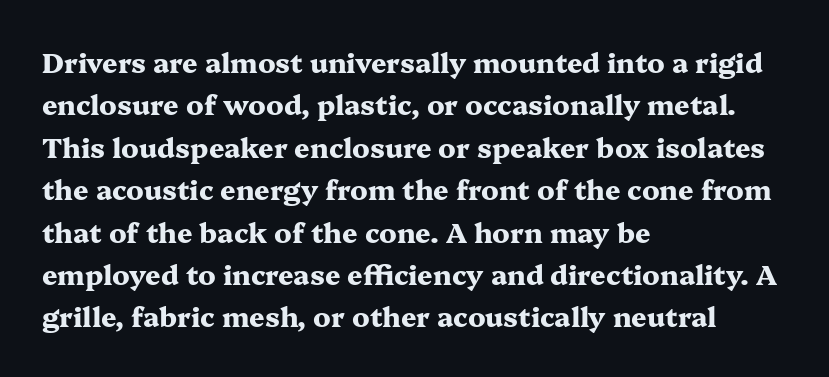
Q: Is the text bold? A: Yes.
Q: Is the text italic (slanted)? A: No, it is upright.
Q: Is the text underlined? A: No.
Q: How is the paragraph aligned? A: Left-aligned.
Q: Is the spacing between letters normal or unusually wide? A: Normal.
Q: Is the spacing between lines tight, normal or loose? A: Normal.
